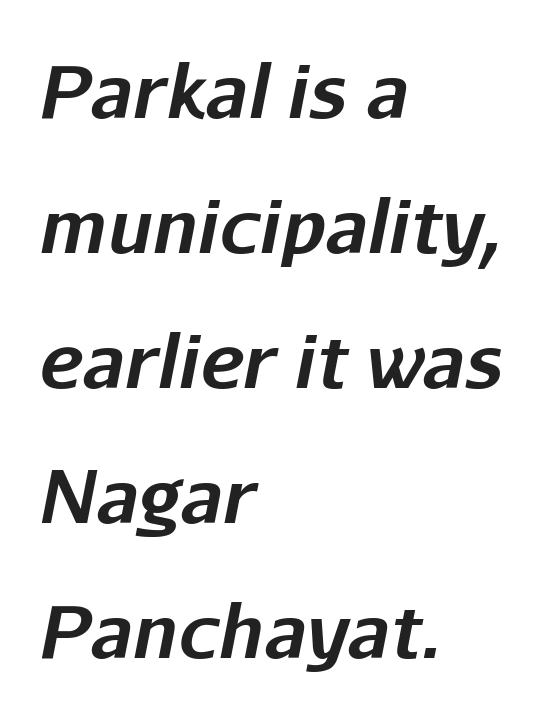
{"italic": "yes", "lean": "right", "slant_degrees": 11, "bold": "yes", "weight": "bold", "width": "normal", "stroke_contrast": "low", "x_height": "medium", "monospaced": "no", "underline": "no", "align": "left", "line_spacing_ratio": 1.85, "letter_spacing": "normal", "letter_spacing_em": 0.0, "glyph_px": 73}
